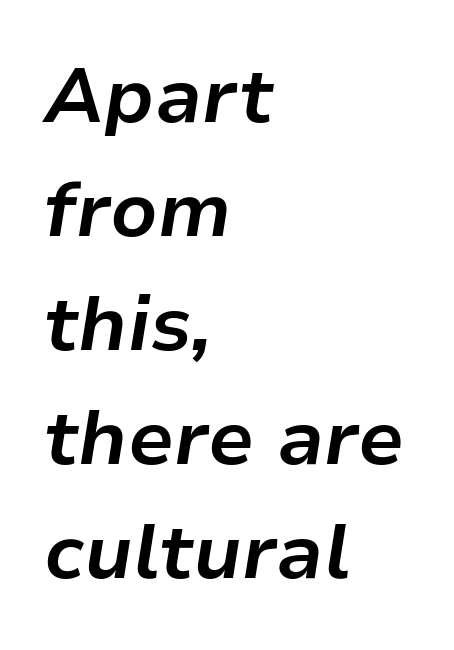
The image shows 77 px bold type, italic (leaning right); set left-aligned, normal line spacing (1.48x), normal letter spacing, not underlined; low stroke contrast and a medium x-height.
